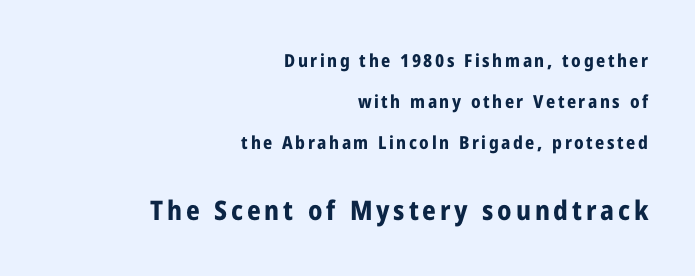
The image shows 27 px bold type, upright; set right-aligned, loose line spacing (2.27x), not underlined; the second (bottom) block is 1.5x larger.
